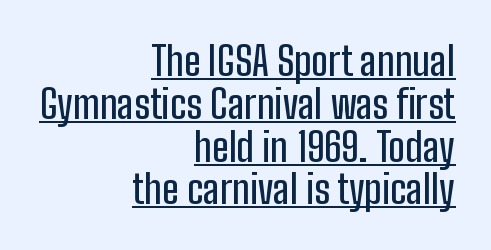
The image shows 40 px condensed sans-serif type, upright; set right-aligned, tight line spacing (1.07x), normal letter spacing, underlined; low stroke contrast and a medium x-height.
